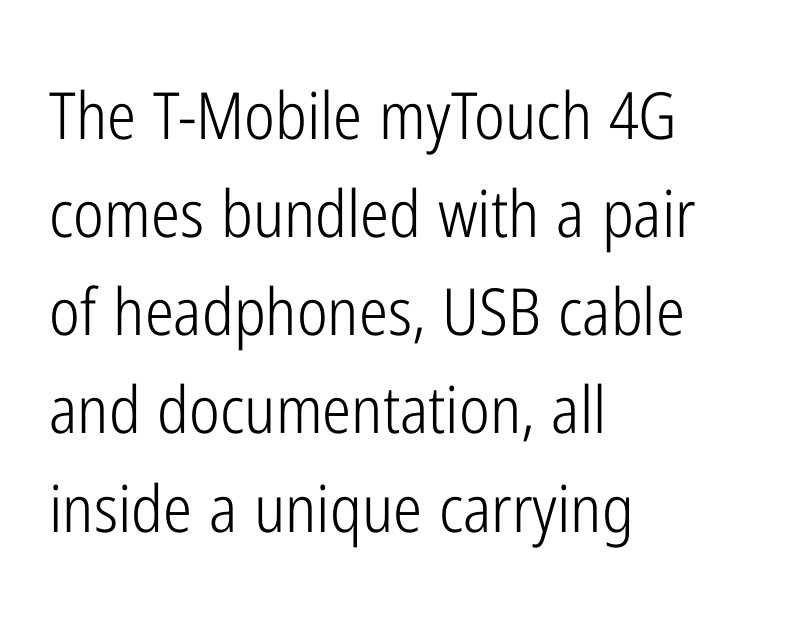
{"serif": "no", "italic": "no", "bold": "no", "weight": "light", "width": "condensed", "stroke_contrast": "low", "x_height": "medium", "monospaced": "no", "underline": "no", "align": "left", "line_spacing": "normal", "line_spacing_ratio": 1.51, "letter_spacing": "normal", "letter_spacing_em": 0.0, "glyph_px": 65}
